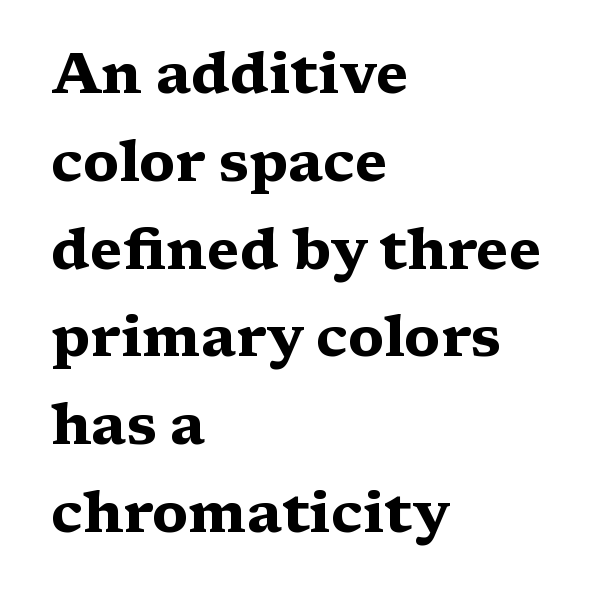
The image shows 57 px heavy, wide serif type, upright; set left-aligned, normal line spacing (1.54x), normal letter spacing, not underlined; medium stroke contrast and a medium x-height.
